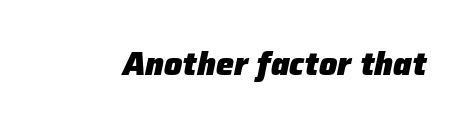
The image shows 32 px heavy type, italic (leaning right); set normal letter spacing, not underlined; low stroke contrast and a medium x-height.
